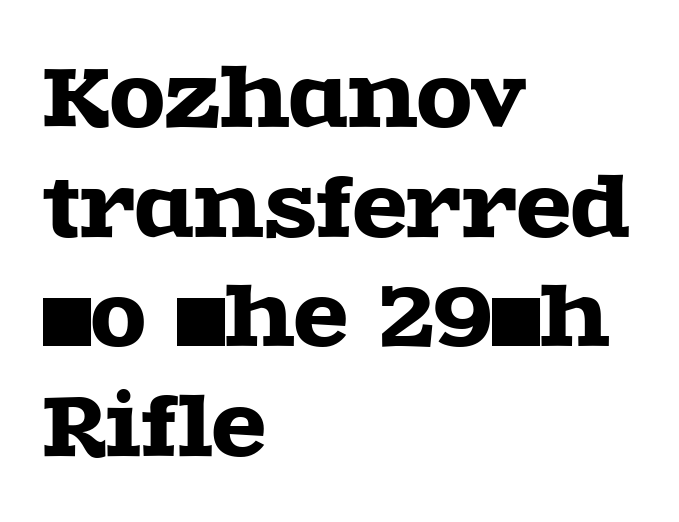
{"serif": "yes", "italic": "no", "width": "wide", "x_height": "large", "monospaced": "no", "underline": "no", "align": "left", "line_spacing": "normal", "line_spacing_ratio": 1.37, "letter_spacing": "normal", "letter_spacing_em": 0.0, "glyph_px": 80}
